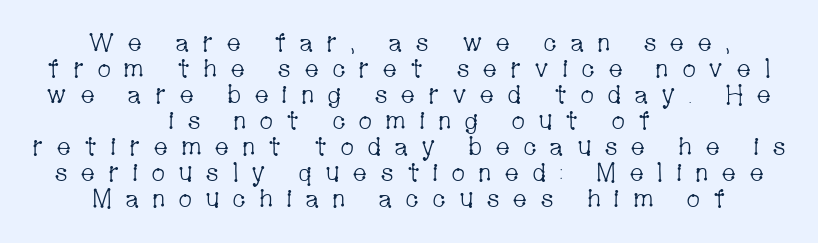
Words appear elongated and porous because spacing is wide. Vertical stems look standard width or narrower in stroke. Horizontally, the lines are justified to the midpoint only. Each row of text sits above clean, open space.
